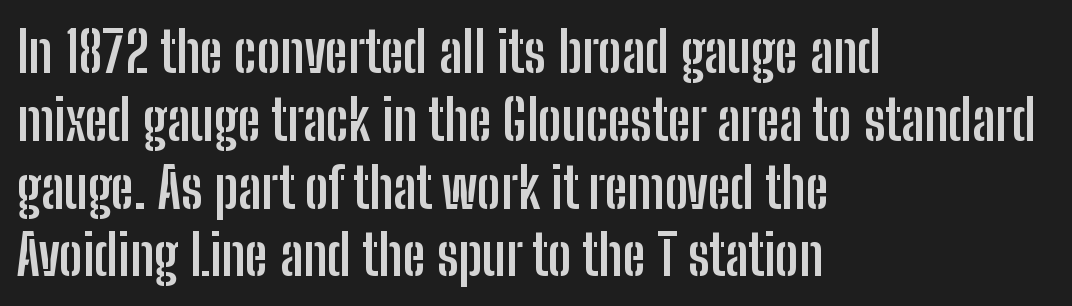
{"serif": "no", "italic": "no", "bold": "yes", "weight": "semibold", "width": "condensed", "stroke_contrast": "low", "x_height": "medium", "monospaced": "no", "underline": "no", "align": "left", "line_spacing_ratio": 1.21, "letter_spacing": "normal", "letter_spacing_em": 0.0, "glyph_px": 56}
